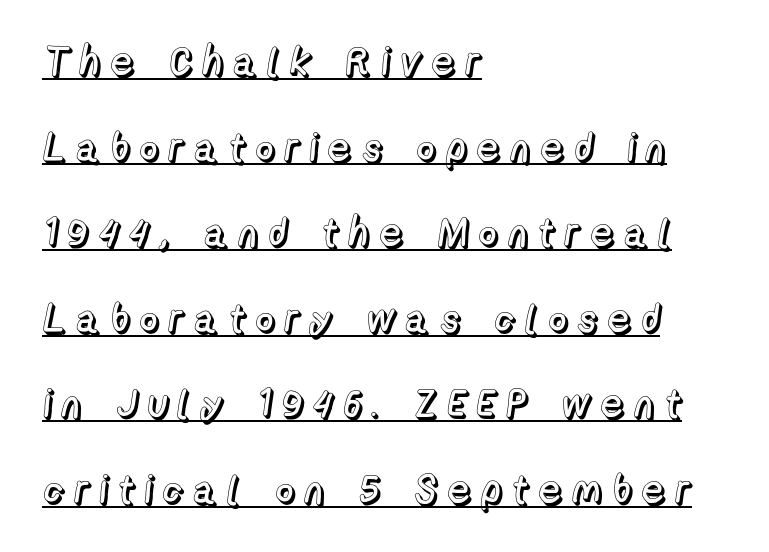
{"width": "normal", "x_height": "medium", "monospaced": "no", "underline": "yes", "align": "left", "line_spacing": "loose", "line_spacing_ratio": 2.14, "letter_spacing": "wide", "letter_spacing_em": 0.2, "glyph_px": 40}
